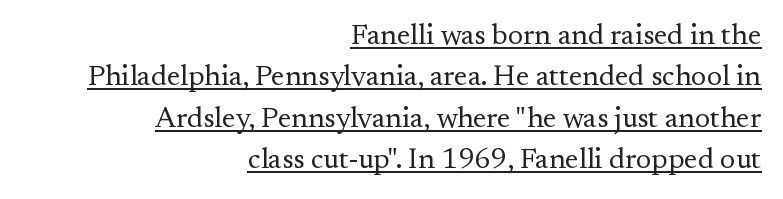
Regarding leading, the lines here are spaced in the standard way. Like a heading marked for emphasis, these lines bear an underscore. The gaps between neighbouring characters are ordinary and unremarkable. This sample has the flowing, uneven cadence of proportional lettering.
